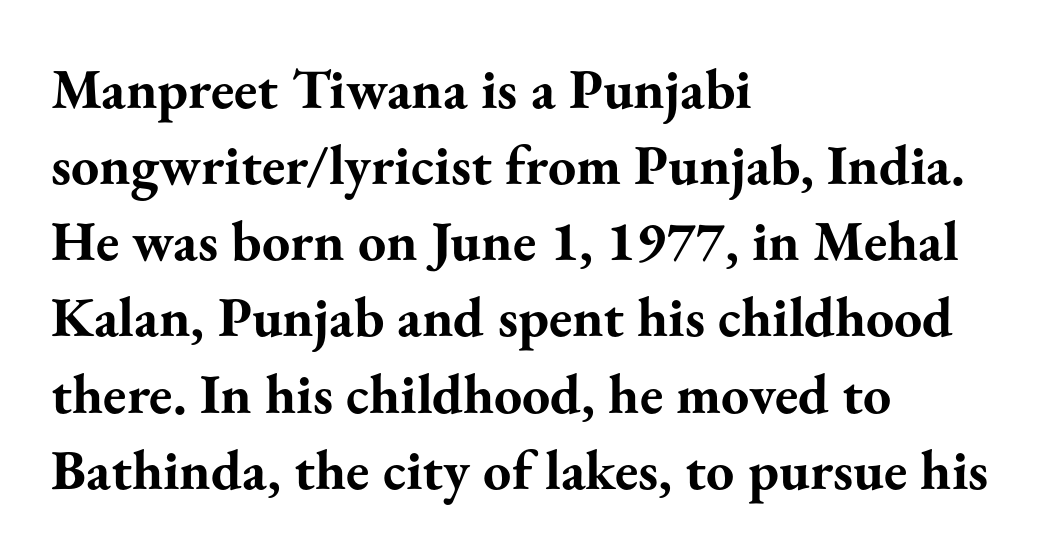
Q: Is the text bold? A: Yes.
Q: Is the text italic (slanted)? A: No, it is upright.
Q: Is the typeface a serif or a sans-serif typeface? A: Serif.
Q: Is the text underlined? A: No.
Q: How is the paragraph aligned? A: Left-aligned.
Q: Is the spacing between letters normal or unusually wide? A: Normal.
Q: Is the spacing between lines tight, normal or loose? A: Normal.
Q: Width (condensed, normal, or wide)? A: Normal.
Q: Stroke contrast? A: Medium.
Q: x-height? A: Small.
Q: Monospaced? A: No.
